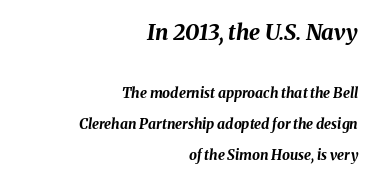
{"italic": "yes", "lean": "right", "slant_degrees": 8, "bold": "yes", "underline": "no", "align": "right", "line_spacing": "loose", "line_spacing_ratio": 2.2, "letter_spacing": "normal", "letter_spacing_em": 0.0, "larger_block": "first", "size_ratio": 1.57, "glyph_px": 22}
